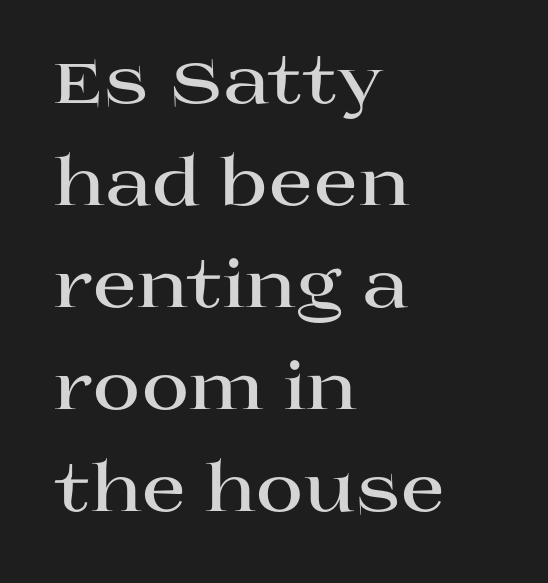
{"serif": "yes", "italic": "no", "bold": "yes", "weight": "bold", "width": "wide", "stroke_contrast": "high", "x_height": "large", "monospaced": "no", "underline": "no", "align": "left", "line_spacing": "normal", "line_spacing_ratio": 1.57, "letter_spacing": "normal", "letter_spacing_em": 0.0, "glyph_px": 65}
